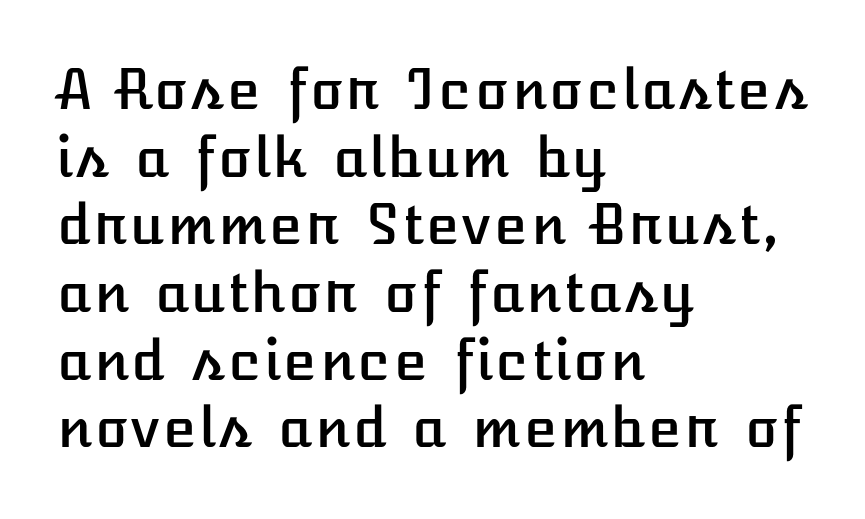
Q: Is the text italic (slanted)? A: No, it is upright.
Q: Is the text underlined? A: No.
Q: How is the paragraph aligned? A: Left-aligned.
Q: Is the spacing between letters normal or unusually wide? A: Normal.
Q: Width (condensed, normal, or wide)? A: Normal.
Q: Stroke contrast? A: Low.
Q: x-height? A: Medium.
